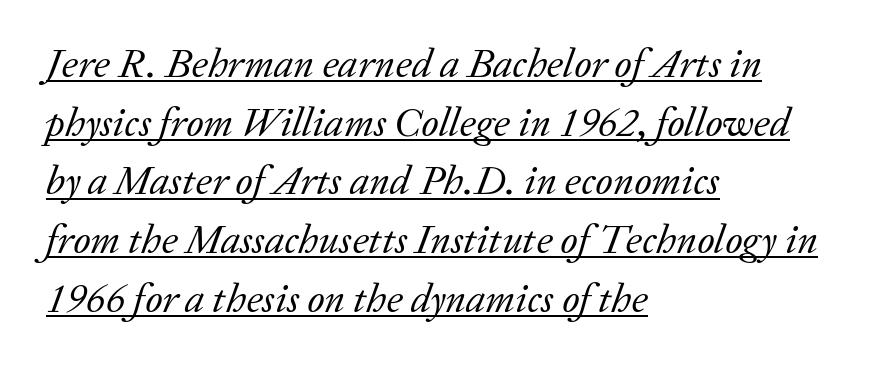
Whoever set this chose a conventional vertical rhythm. What kind of face is this? One with serifs. The weight tops out at a normal text grade. A classic flush-left, rag-right setting is used for this passage.
